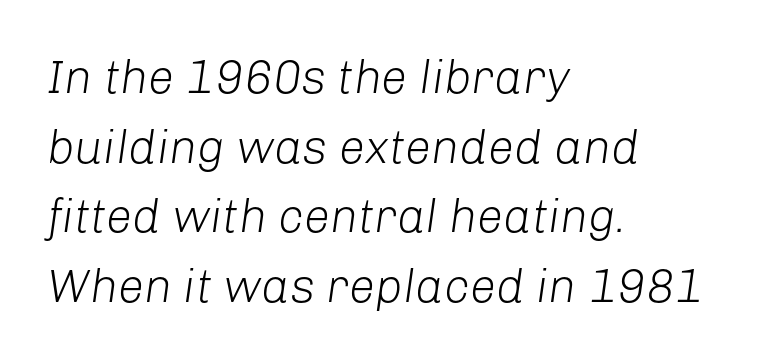
The image shows 47 px light type, italic (leaning right); set left-aligned, normal line spacing (1.48x), normal letter spacing, not underlined; low stroke contrast and a medium x-height.
